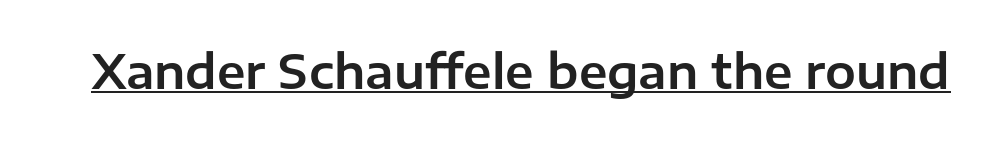
Unlike italic type, these characters show no tilt at all. The face used here appears with an underline applied. Words appear dense and cohesive because spacing is normal. Font category for this specimen: sans-serif.
